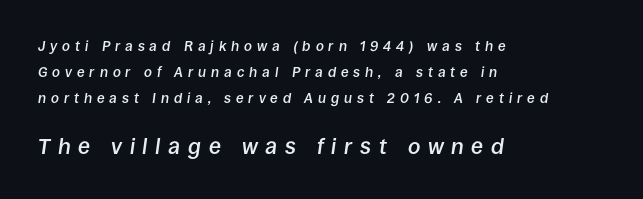
Q: Is the text bold? A: Semi-bold.
Q: Is the text italic (slanted)? A: Yes, it leans right by about 8 degrees.
Q: Is the text underlined? A: No.
Q: How is the paragraph aligned? A: Left-aligned.
Q: Is the spacing between letters normal or unusually wide? A: Unusually wide.
Q: Which block of text is set in a larger size, the first (top) or the second (bottom)? A: The second (bottom) one.
